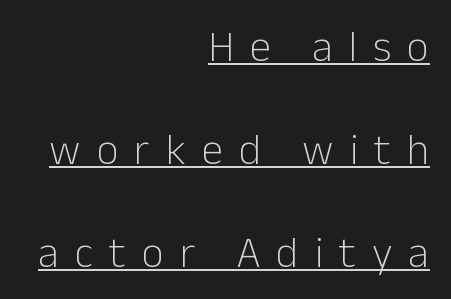
Q: Is the text bold? A: No.
Q: Is the text italic (slanted)? A: No, it is upright.
Q: Is the typeface a serif or a sans-serif typeface? A: Sans-serif.
Q: Is the text underlined? A: Yes.
Q: How is the paragraph aligned? A: Right-aligned.
Q: Is the spacing between letters normal or unusually wide? A: Unusually wide.
Q: Is the spacing between lines tight, normal or loose? A: Loose.
Q: Width (condensed, normal, or wide)? A: Normal.
Q: Stroke contrast? A: Low.
Q: x-height? A: Medium.
Q: Monospaced? A: No.
